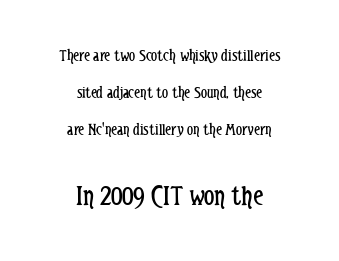
{"serif": "no", "italic": "no", "bold": "no", "weight": "regular", "width": "condensed", "stroke_contrast": "low", "x_height": "medium", "monospaced": "no", "underline": "no", "align": "center", "line_spacing": "loose", "line_spacing_ratio": 2.19, "letter_spacing": "normal", "letter_spacing_em": 0.0, "larger_block": "second", "size_ratio": 1.71, "glyph_px": 29}
